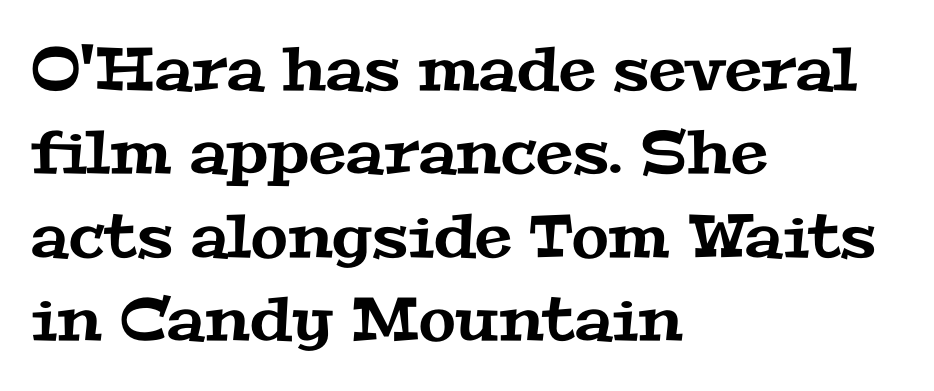
{"serif": "yes", "width": "wide", "stroke_contrast": "medium", "x_height": "medium", "monospaced": "no", "underline": "no", "align": "left", "line_spacing": "normal", "line_spacing_ratio": 1.39, "letter_spacing": "normal", "letter_spacing_em": 0.0, "glyph_px": 60}
